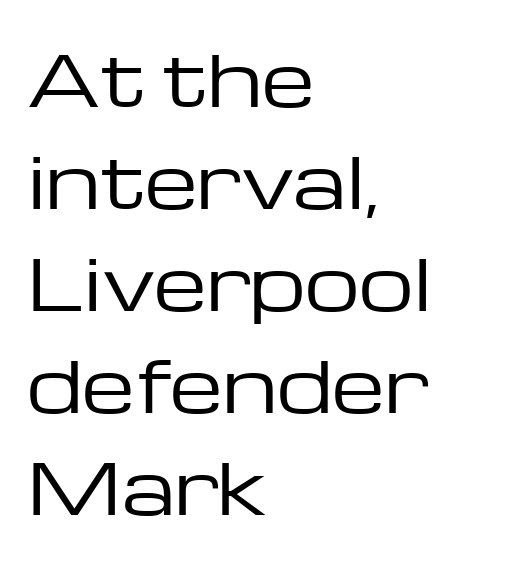
Q: Is the text bold? A: No.
Q: Is the text italic (slanted)? A: No, it is upright.
Q: Is the typeface a serif or a sans-serif typeface? A: Sans-serif.
Q: Is the text underlined? A: No.
Q: How is the paragraph aligned? A: Left-aligned.
Q: Is the spacing between letters normal or unusually wide? A: Normal.
Q: Is the spacing between lines tight, normal or loose? A: Normal.
Q: Width (condensed, normal, or wide)? A: Wide.
Q: Stroke contrast? A: Low.
Q: x-height? A: Medium.
Q: Monospaced? A: No.
